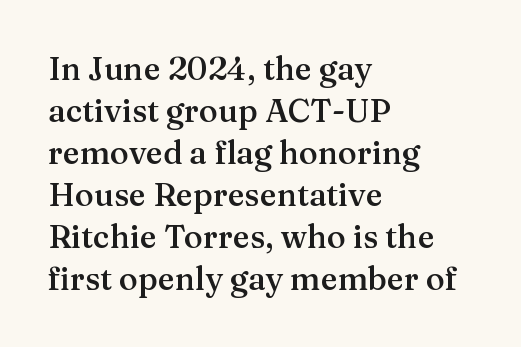
Glance below the letters and you will spot only blank space. The rendering uses natural spacing where letterforms have individual widths. Caption: standard tracking, unaltered. A typesetter would call this leading conventional body-copy spacing. This is roman type, the default non-slanted kind. Type style note: has serifs.
